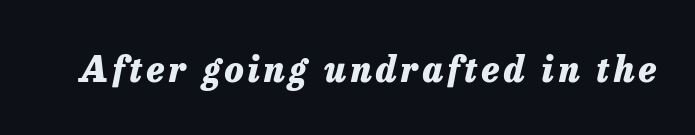
The image shows 35 px heavy type, italic (leaning right); set not underlined; low stroke contrast and a medium x-height.
